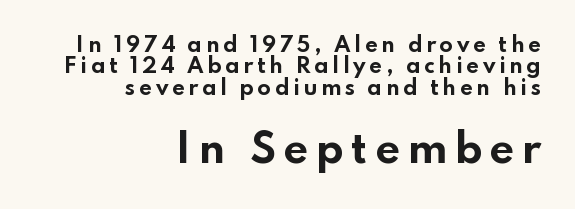
{"serif": "no", "italic": "no", "bold": "yes", "weight": "bold", "width": "wide", "stroke_contrast": "low", "x_height": "small", "monospaced": "no", "underline": "no", "align": "right", "line_spacing": "tight", "line_spacing_ratio": 1.07, "larger_block": "second", "size_ratio": 1.95, "glyph_px": 39}
